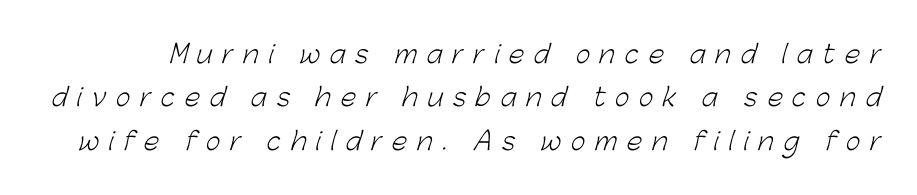
A bare baseline throughout the passage. Unbolded letterforms with no extra heft. Someone cranked the tracking dial way up on this one.
